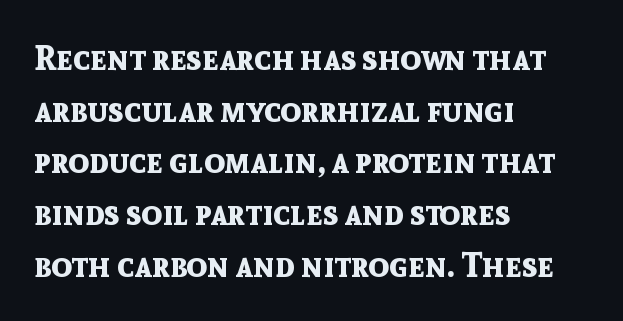
{"serif": "no", "italic": "no", "bold": "yes", "weight": "bold", "width": "normal", "x_height": "medium", "monospaced": "no", "underline": "no", "align": "left", "line_spacing": "normal", "line_spacing_ratio": 1.52, "letter_spacing": "normal", "letter_spacing_em": 0.0, "glyph_px": 34}
